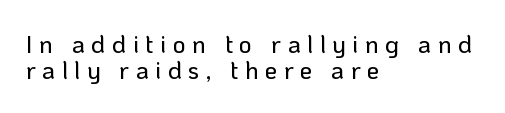
How would I describe the line gaps? Narrow and economical. The baseline area is clear. Glyph-to-glyph distance is far greater than everyday printed text. The paragraph shown leans on its left margin.
